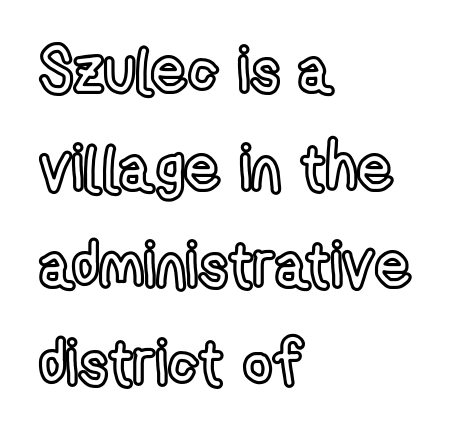
The image shows 63 px condensed type, upright; set left-aligned, normal line spacing (1.55x), normal letter spacing, not underlined; a medium x-height.
